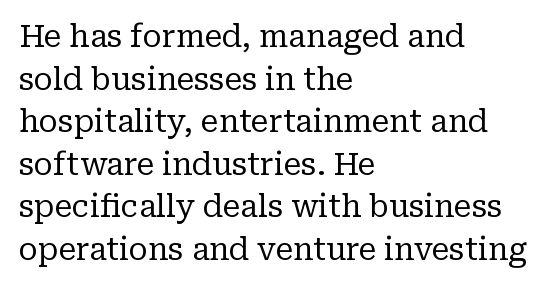
Q: Is the text bold? A: No.
Q: Is the text italic (slanted)? A: No, it is upright.
Q: Is the typeface a serif or a sans-serif typeface? A: Serif.
Q: Is the text underlined? A: No.
Q: How is the paragraph aligned? A: Left-aligned.
Q: Is the spacing between letters normal or unusually wide? A: Normal.
Q: Is the spacing between lines tight, normal or loose? A: Normal.
Q: Width (condensed, normal, or wide)? A: Normal.
Q: Stroke contrast? A: Low.
Q: x-height? A: Medium.
Q: Monospaced? A: No.
